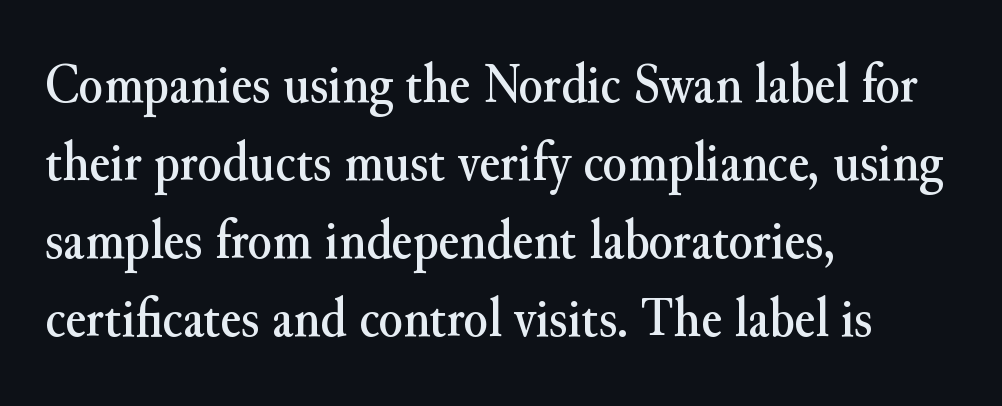
Q: Is the text italic (slanted)? A: No, it is upright.
Q: Is the typeface a serif or a sans-serif typeface? A: Serif.
Q: Is the text underlined? A: No.
Q: How is the paragraph aligned? A: Left-aligned.
Q: Is the spacing between letters normal or unusually wide? A: Normal.
Q: Is the spacing between lines tight, normal or loose? A: Normal.
Q: Width (condensed, normal, or wide)? A: Normal.
Q: Stroke contrast? A: Medium.
Q: x-height? A: Small.
Q: Monospaced? A: No.
